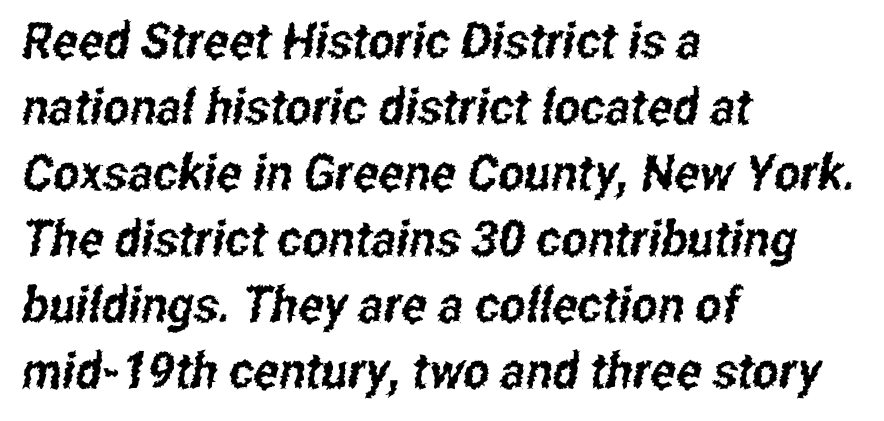
The image shows 50 px condensed sans-serif type; set left-aligned, normal line spacing (1.32x), normal letter spacing, not underlined; low stroke contrast and a medium x-height.
